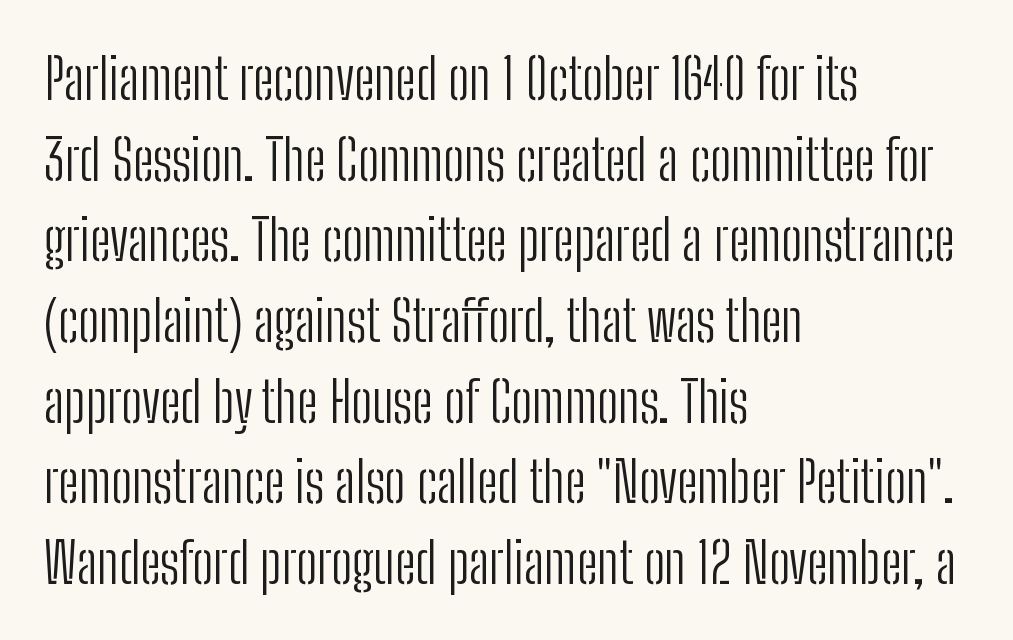
These glyphs show unthickened strokes, regular width or finer. Each letter keeps its own natural width here, so spacing adapts to shape. Nobody drew a line under any word here. The designer went with a sans here, leaving each stem footless.
